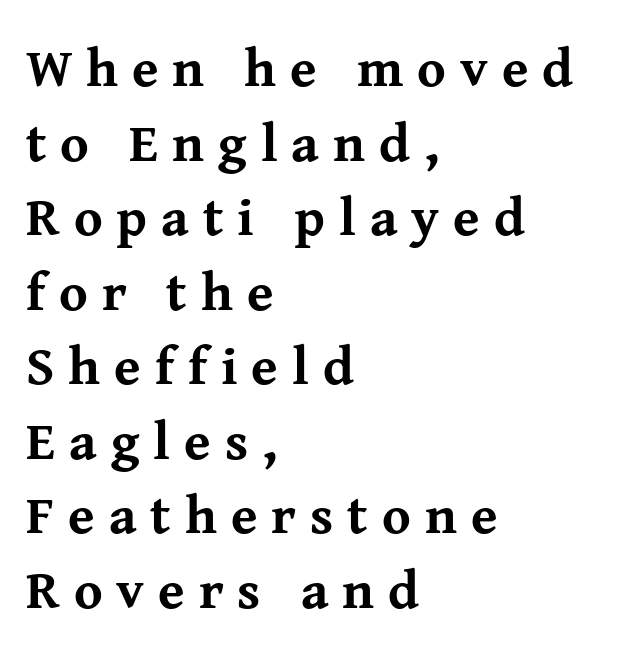
Q: Is the text bold? A: Yes.
Q: Is the text italic (slanted)? A: No, it is upright.
Q: Is the typeface a serif or a sans-serif typeface? A: Serif.
Q: Is the text underlined? A: No.
Q: How is the paragraph aligned? A: Left-aligned.
Q: Is the spacing between letters normal or unusually wide? A: Unusually wide.
Q: Is the spacing between lines tight, normal or loose? A: Normal.
Q: Width (condensed, normal, or wide)? A: Normal.
Q: Stroke contrast? A: Medium.
Q: x-height? A: Medium.
Q: Monospaced? A: No.
